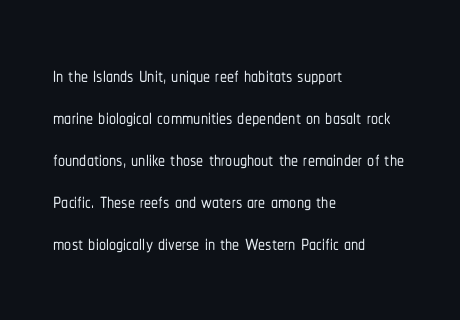
The image shows 28 px condensed sans-serif type, upright; set left-aligned, normal line spacing (1.5x), normal letter spacing, not underlined; low stroke contrast and a medium x-height.
